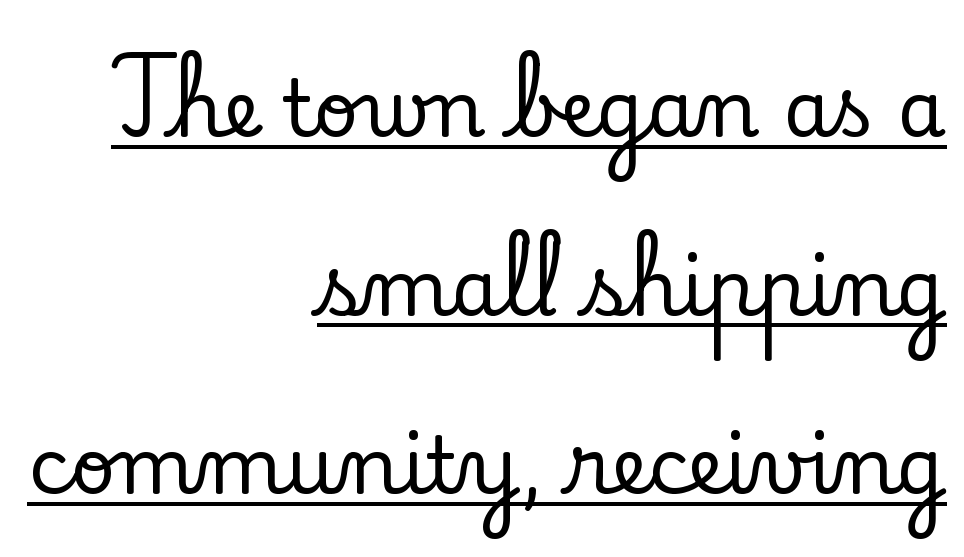
Q: Is the text italic (slanted)? A: No, it is upright.
Q: Is the typeface a serif or a sans-serif typeface? A: Serif.
Q: Is the text underlined? A: Yes.
Q: How is the paragraph aligned? A: Right-aligned.
Q: Is the spacing between letters normal or unusually wide? A: Normal.
Q: Is the spacing between lines tight, normal or loose? A: Loose.
Q: Width (condensed, normal, or wide)? A: Normal.
Q: Stroke contrast? A: Low.
Q: x-height? A: Small.
Q: Monospaced? A: No.
